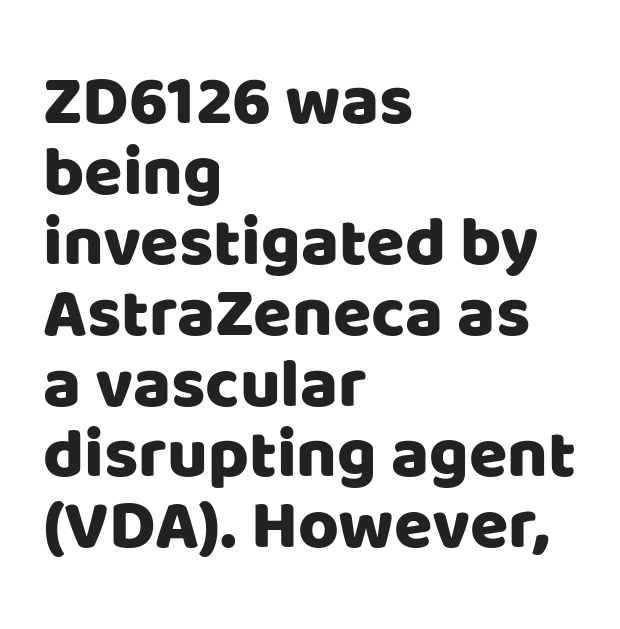
The image shows 70 px sans-serif type, upright; set left-aligned, tight line spacing (1.01x), normal letter spacing, not underlined; low stroke contrast and a large x-height.
